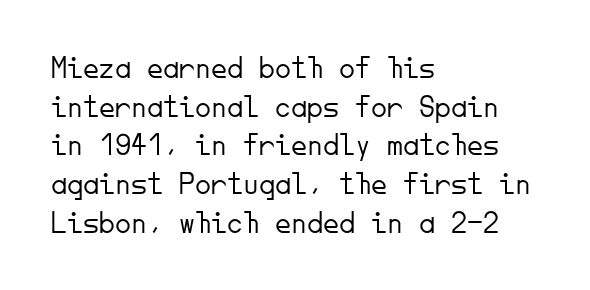
Q: Is the text bold? A: No.
Q: Is the text italic (slanted)? A: No, it is upright.
Q: Is the typeface a serif or a sans-serif typeface? A: Sans-serif.
Q: Is the text underlined? A: No.
Q: How is the paragraph aligned? A: Left-aligned.
Q: Is the spacing between letters normal or unusually wide? A: Normal.
Q: Width (condensed, normal, or wide)? A: Normal.
Q: Stroke contrast? A: Low.
Q: x-height? A: Small.
Q: Monospaced? A: Yes.
